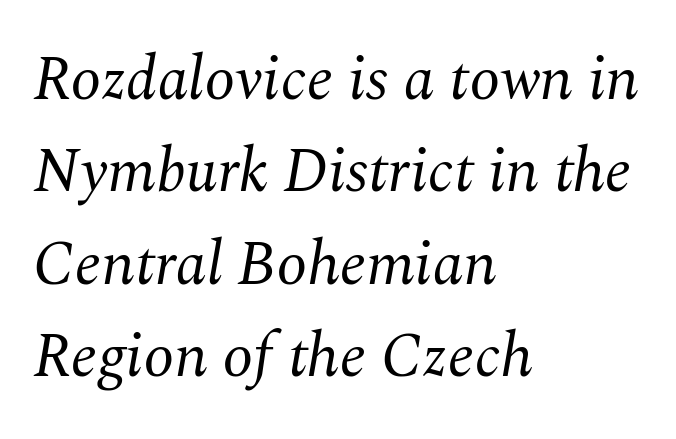
Q: Is the text bold? A: No.
Q: Is the text italic (slanted)? A: Yes, it leans right by about 10 degrees.
Q: Is the typeface a serif or a sans-serif typeface? A: Serif.
Q: Is the text underlined? A: No.
Q: How is the paragraph aligned? A: Left-aligned.
Q: Is the spacing between letters normal or unusually wide? A: Normal.
Q: Is the spacing between lines tight, normal or loose? A: Normal.
Q: Width (condensed, normal, or wide)? A: Normal.
Q: Stroke contrast? A: Medium.
Q: x-height? A: Medium.
Q: Monospaced? A: No.
